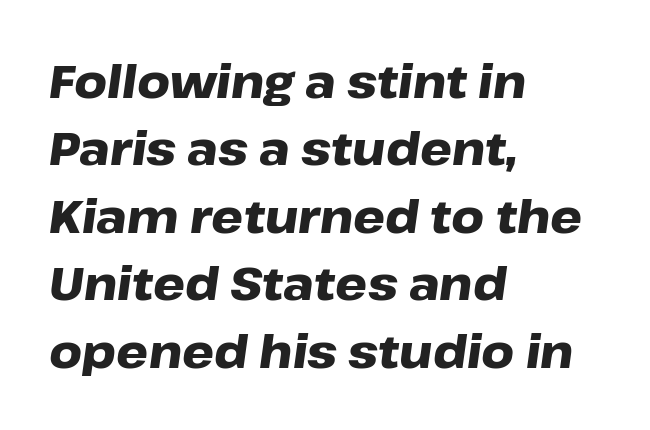
Is the letter spacing exaggerated? No — it looks like the ordinary default. Is this a fixed-width face? No — the glyphs have proportional, varying widths. The whole block is typeset with a tilt. Students, observe: this is what conventionally led text looks like. Which margin do the lines hug? The left one — the right edge is uneven. Clear beneath every line of the passage.
